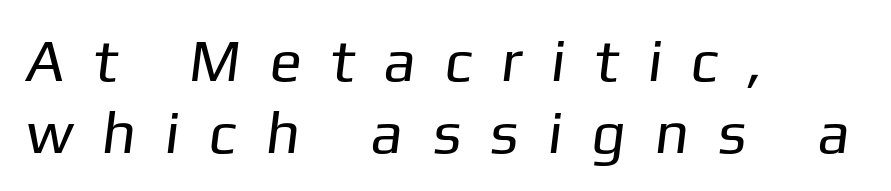
In terms of letterform style, serifs are entirely absent. Think of a printed novel: that variable character pitch is what you see here. Does extra space separate the letters? Yes, quite a lot of it. These lines are set flush left with a ragged right edge. The string is rendered with underlining switched off. Stroke thickness stays within the range of a standard reading face or lighter.
